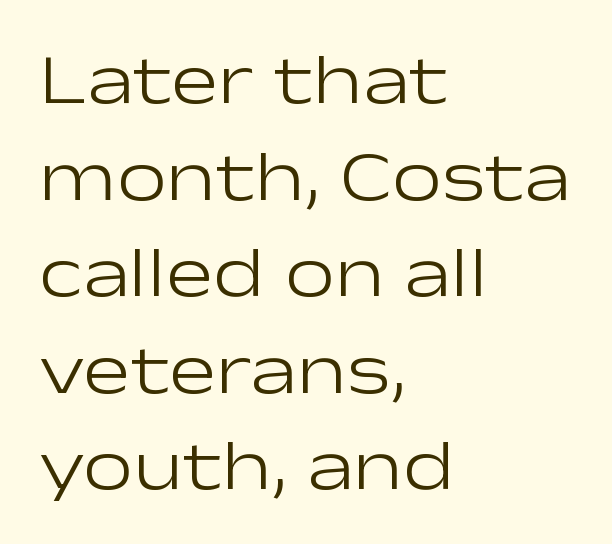
The image shows 71 px light, wide sans-serif type, upright; set left-aligned, normal line spacing (1.36x), normal letter spacing, not underlined; low stroke contrast and a medium x-height.
